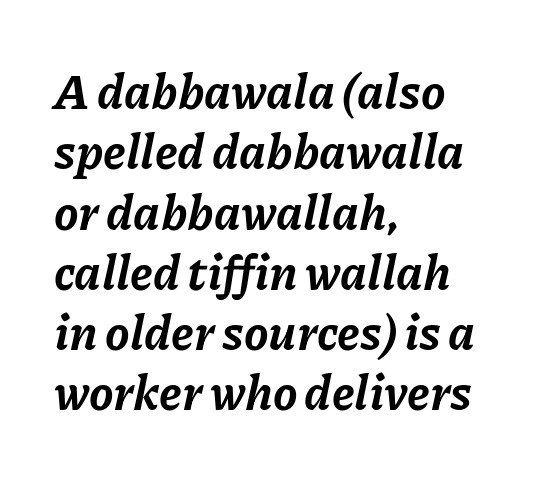
{"italic": "yes", "lean": "right", "slant_degrees": 11, "bold": "yes", "weight": "bold", "width": "normal", "stroke_contrast": "low", "x_height": "medium", "monospaced": "no", "underline": "no", "align": "left", "line_spacing_ratio": 1.23, "letter_spacing": "normal", "letter_spacing_em": 0.0, "glyph_px": 49}
